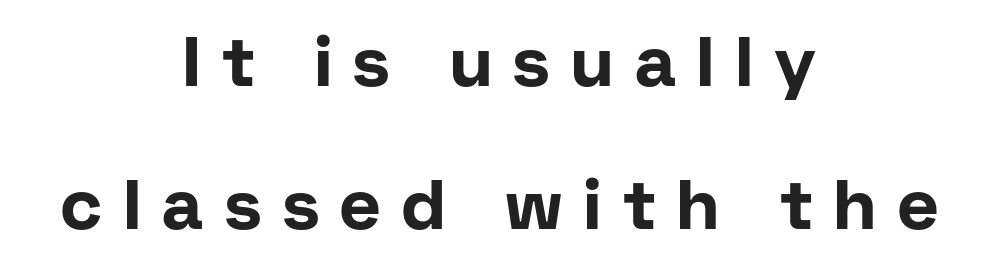
Q: Is the text bold? A: Yes.
Q: Is the text italic (slanted)? A: No, it is upright.
Q: Is the typeface a serif or a sans-serif typeface? A: Sans-serif.
Q: Is the text underlined? A: No.
Q: How is the paragraph aligned? A: Centered.
Q: Is the spacing between letters normal or unusually wide? A: Unusually wide.
Q: Is the spacing between lines tight, normal or loose? A: Loose.
Q: Width (condensed, normal, or wide)? A: Normal.
Q: Stroke contrast? A: Low.
Q: x-height? A: Medium.
Q: Monospaced? A: No.
